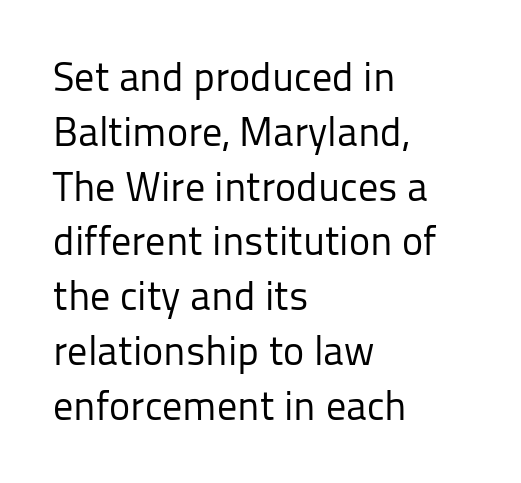
Q: Is the text bold? A: No.
Q: Is the text italic (slanted)? A: No, it is upright.
Q: Is the typeface a serif or a sans-serif typeface? A: Sans-serif.
Q: Is the text underlined? A: No.
Q: How is the paragraph aligned? A: Left-aligned.
Q: Is the spacing between letters normal or unusually wide? A: Normal.
Q: Is the spacing between lines tight, normal or loose? A: Normal.
Q: Width (condensed, normal, or wide)? A: Normal.
Q: Stroke contrast? A: Low.
Q: x-height? A: Medium.
Q: Monospaced? A: No.
